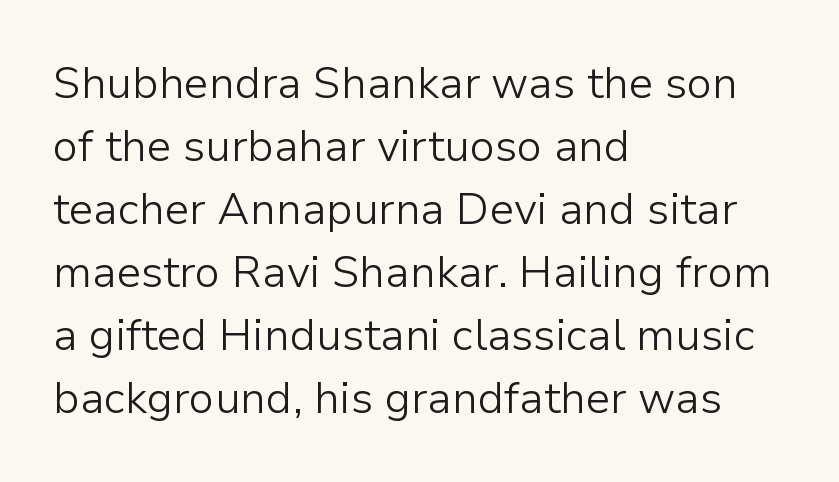
The letters advance in unequal steps, a hallmark of proportional type. The zone under the glyphs is completely vacant. The space between consecutive lines is moderate. The letters sit at their default tracking, neither squeezed nor spread. One-word summary of the alignment: left.
